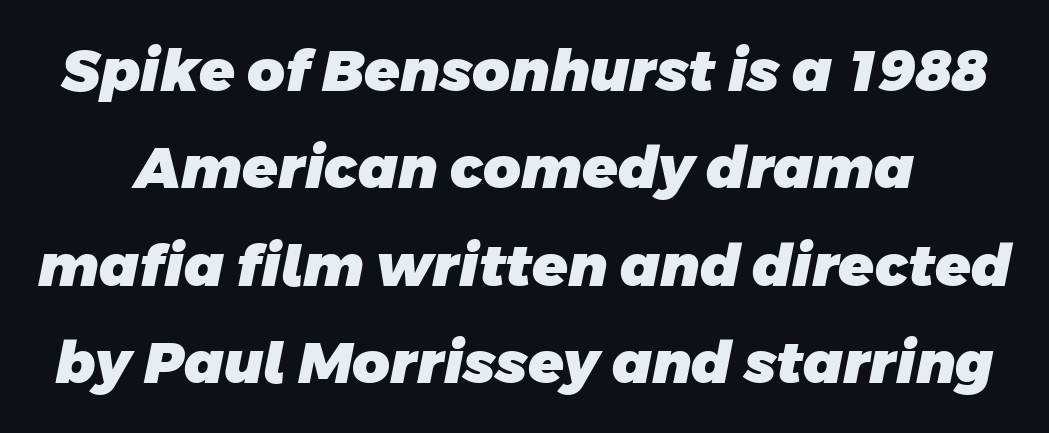
Q: Is the text bold? A: Yes.
Q: Is the typeface a serif or a sans-serif typeface? A: Sans-serif.
Q: Is the text underlined? A: No.
Q: Is the spacing between letters normal or unusually wide? A: Normal.
Q: Is the spacing between lines tight, normal or loose? A: Normal.
Q: Width (condensed, normal, or wide)? A: Normal.
Q: Stroke contrast? A: Low.
Q: x-height? A: Large.
Q: Monospaced? A: No.
